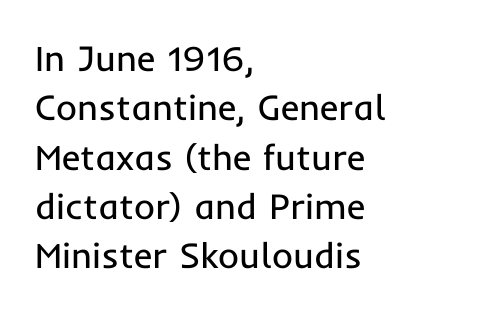
{"serif": "no", "italic": "no", "bold": "no", "weight": "regular", "width": "normal", "stroke_contrast": "low", "x_height": "medium", "monospaced": "no", "underline": "no", "align": "left", "line_spacing": "normal", "line_spacing_ratio": 1.37, "letter_spacing": "normal", "letter_spacing_em": 0.0, "glyph_px": 36}
